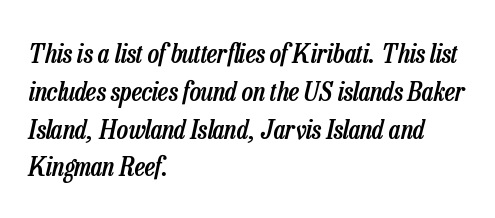
{"italic": "yes", "lean": "right", "slant_degrees": 13, "bold": "semi", "underline": "no", "align": "left", "line_spacing": "normal", "line_spacing_ratio": 1.4, "letter_spacing": "normal", "letter_spacing_em": 0.0, "glyph_px": 27}
